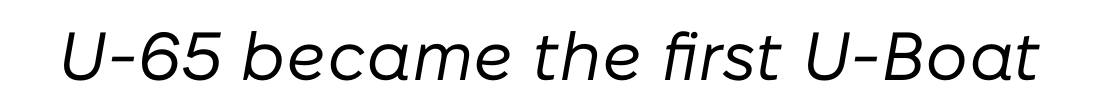
Between one letter and the next there's only the usual sliver of space. The font sits on the lighter half of the weight spectrum, regular included. Italic? Definitely — the glyphs are oblique. The glyphs are unaccompanied by any horizontal stroke below them.
